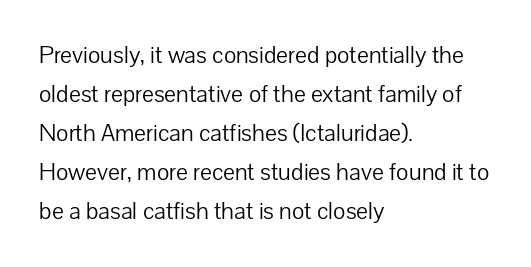
Q: Is the text bold? A: No.
Q: Is the text italic (slanted)? A: No, it is upright.
Q: Is the text underlined? A: No.
Q: How is the paragraph aligned? A: Left-aligned.
Q: Is the spacing between letters normal or unusually wide? A: Normal.
Q: Is the spacing between lines tight, normal or loose? A: Normal.
